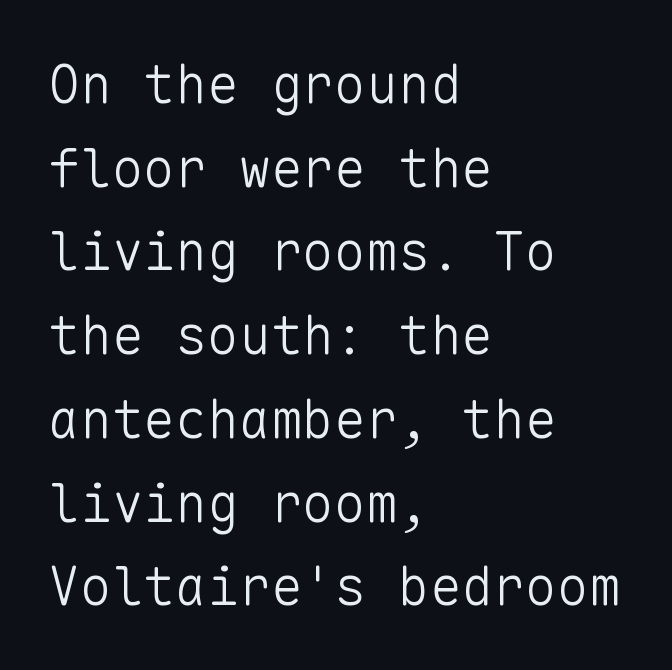
Short note: letters normally spaced. In terms of leading, this rendering sits right in the middle. These lines are rendered in a fixed-pitch font. In CSS terms this would be text-align: left.
